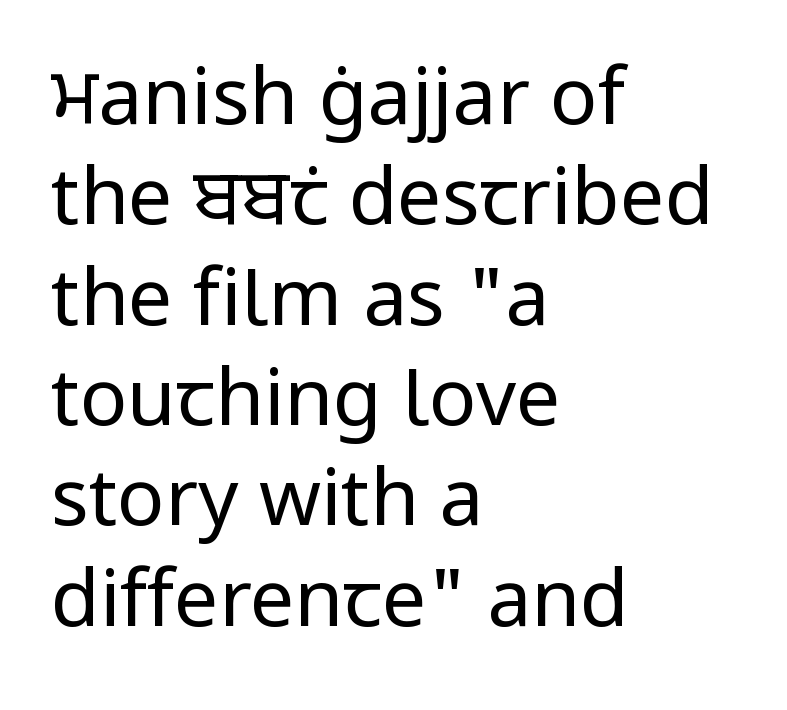
The passage shown is not underscored anywhere. The face used here is proportionally spaced, like ordinary book or web type. Students, note that the glyphs here touch the page at normal intervals. The line-height multiplier appears to be the usual default. The compositor pushed each line to the left boundary.
